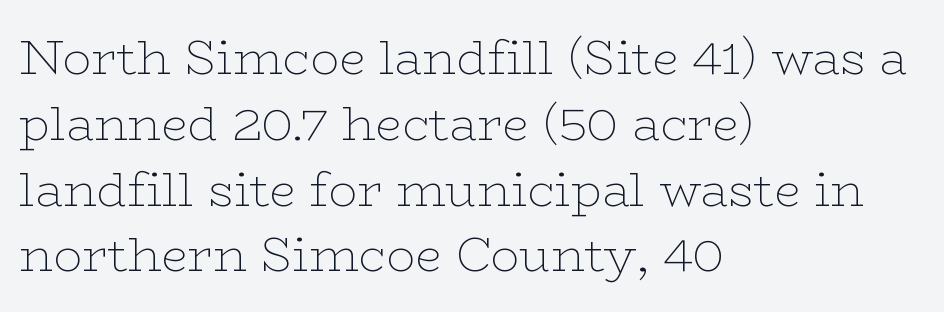
{"serif": "yes", "italic": "no", "bold": "no", "weight": "thin", "width": "wide", "stroke_contrast": "low", "x_height": "medium", "monospaced": "no", "underline": "no", "align": "left", "line_spacing": "normal", "line_spacing_ratio": 1.37, "letter_spacing": "normal", "letter_spacing_em": 0.0, "glyph_px": 48}
